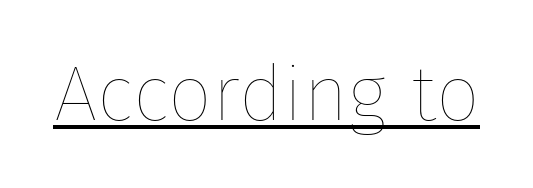
{"italic": "no", "bold": "no", "weight": "thin", "width": "normal", "stroke_contrast": "low", "x_height": "medium", "monospaced": "no", "underline": "yes", "letter_spacing": "normal", "letter_spacing_em": 0.0, "glyph_px": 78}
